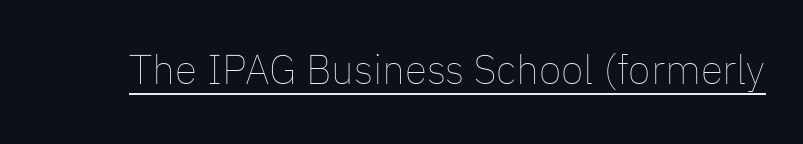
Q: Is the text bold? A: No.
Q: Is the text italic (slanted)? A: No, it is upright.
Q: Is the text underlined? A: Yes.
Q: Is the spacing between letters normal or unusually wide? A: Normal.
Q: Width (condensed, normal, or wide)? A: Normal.
Q: Stroke contrast? A: Low.
Q: x-height? A: Medium.
Q: Monospaced? A: No.
